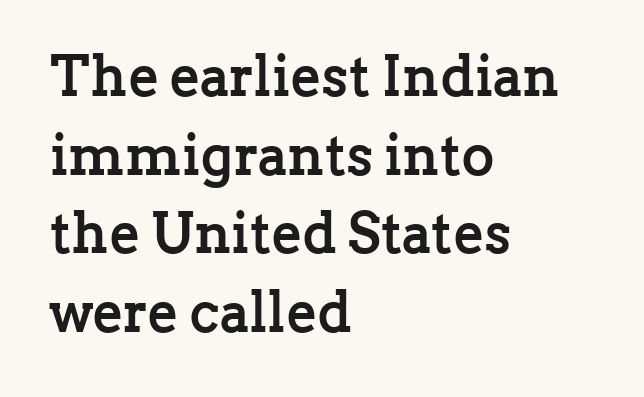
{"serif": "yes", "italic": "no", "bold": "yes", "weight": "semibold", "width": "normal", "stroke_contrast": "low", "x_height": "medium", "monospaced": "no", "underline": "no", "align": "left", "line_spacing": "normal", "line_spacing_ratio": 1.38, "letter_spacing": "normal", "letter_spacing_em": 0.0, "glyph_px": 57}
